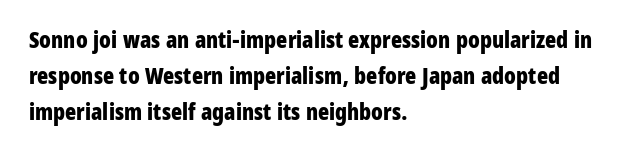
Q: Is the text bold? A: Yes.
Q: Is the text italic (slanted)? A: No, it is upright.
Q: Is the text underlined? A: No.
Q: How is the paragraph aligned? A: Left-aligned.
Q: Is the spacing between letters normal or unusually wide? A: Normal.
Q: Is the spacing between lines tight, normal or loose? A: Normal.
